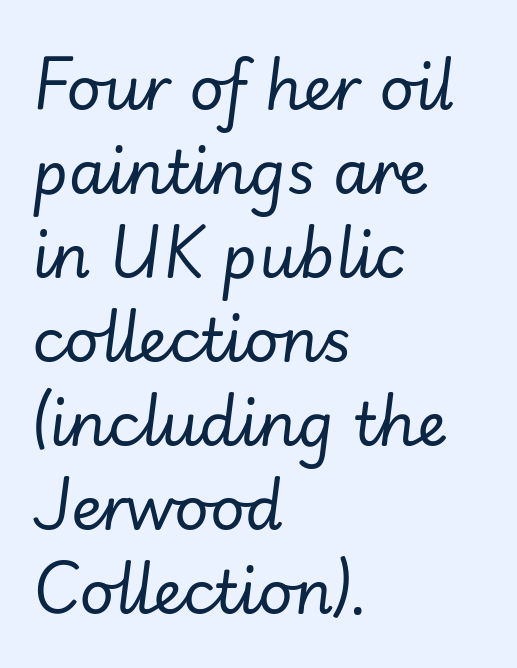
Do the characters align in a grid? No, the font is proportional. Left-aligned paragraph, ragged on the right. Nobody drew a line under any word here. Short note: letters normally spaced.
